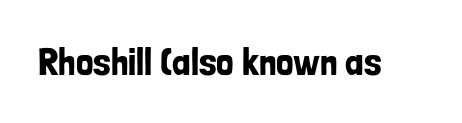
The image shows 39 px condensed sans-serif type, upright; set normal letter spacing, not underlined; low stroke contrast and a medium x-height.
